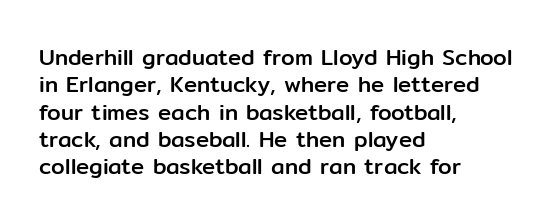
The lines are quadded left. Bare-footed words on every line. Notice how the stems are strictly vertical — no italics here. The gaps between neighbouring characters are ordinary and unremarkable.
